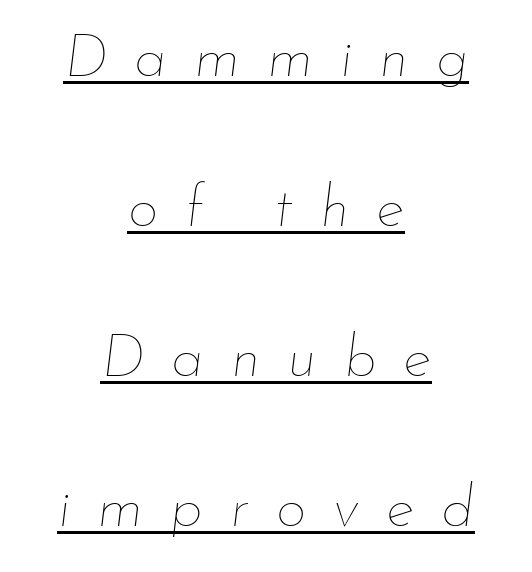
The image shows 60 px thin type, italic (leaning right); set centered, loose line spacing (2.5x), unusually wide letter spacing (+0.45 em), underlined; low stroke contrast and a small x-height.
